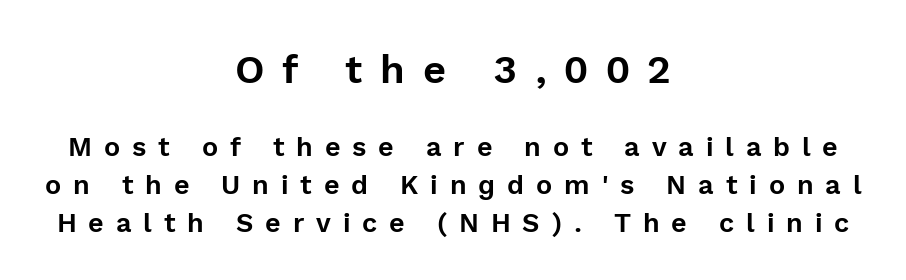
{"serif": "no", "italic": "no", "width": "normal", "x_height": "medium", "monospaced": "no", "underline": "no", "align": "center", "line_spacing": "normal", "line_spacing_ratio": 1.4, "letter_spacing": "wide", "letter_spacing_em": 0.44, "larger_block": "first", "size_ratio": 1.48, "glyph_px": 40}
